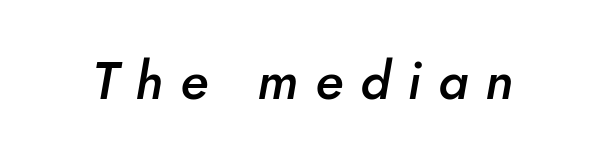
Q: Is the text bold? A: Semi-bold.
Q: Is the text italic (slanted)? A: Yes, it leans right by about 10 degrees.
Q: Is the text underlined? A: No.
Q: Is the spacing between letters normal or unusually wide? A: Unusually wide.
Q: Width (condensed, normal, or wide)? A: Normal.
Q: Stroke contrast? A: Low.
Q: x-height? A: Small.
Q: Monospaced? A: No.
